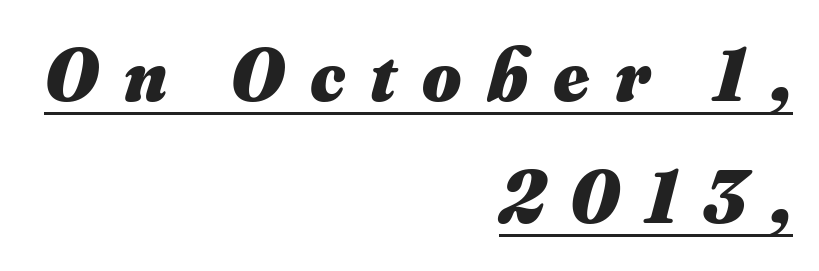
{"bold": "yes", "weight": "heavy", "width": "normal", "stroke_contrast": "medium", "x_height": "small", "monospaced": "no", "underline": "yes", "align": "right", "line_spacing": "normal", "line_spacing_ratio": 1.63, "letter_spacing": "wide", "letter_spacing_em": 0.34, "glyph_px": 75}
